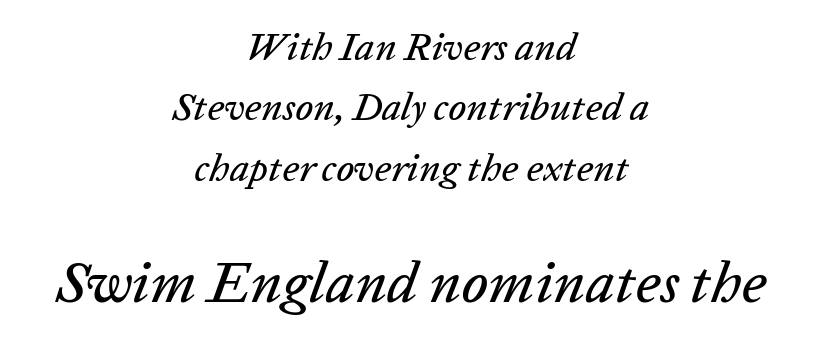
Q: Is the text italic (slanted)? A: Yes, it leans right by about 20 degrees.
Q: Is the text underlined? A: No.
Q: How is the paragraph aligned? A: Centered.
Q: Is the spacing between letters normal or unusually wide? A: Normal.
Q: Is the spacing between lines tight, normal or loose? A: Normal.
Q: Which block of text is set in a larger size, the first (top) or the second (bottom)? A: The second (bottom) one.
Q: Width (condensed, normal, or wide)? A: Normal.
Q: Stroke contrast? A: Low.
Q: x-height? A: Medium.
Q: Monospaced? A: No.
